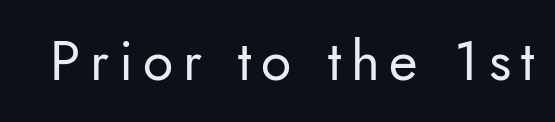
Q: Is the text bold? A: No.
Q: Is the text italic (slanted)? A: No, it is upright.
Q: Is the typeface a serif or a sans-serif typeface? A: Sans-serif.
Q: Is the text underlined? A: No.
Q: Width (condensed, normal, or wide)? A: Normal.
Q: Stroke contrast? A: Low.
Q: x-height? A: Small.
Q: Monospaced? A: No.
